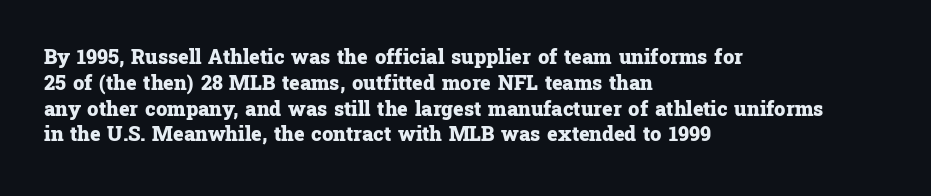
A typesetter would call this zero additional tracking. A classic flush-left, rag-right setting is used for this passage. The letters stand upright; this is a roman face. The glyphs are unaccompanied by any horizontal stroke below them. Line spacing here is normal.
